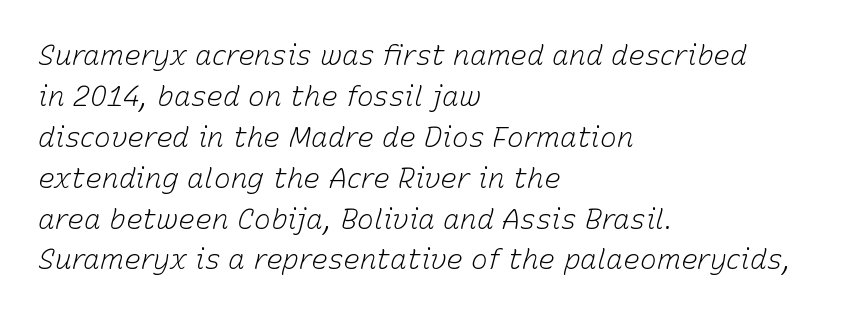
There is no visible air inserted between adjacent glyphs. The weight would be labelled regular, book, light, or lighter still. The words here are not underlined. The block of text has a typical density, with ordinary space between rows.
